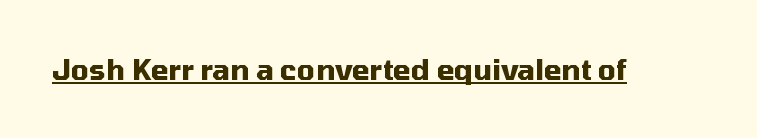
{"serif": "no", "italic": "no", "bold": "yes", "weight": "heavy", "width": "normal", "stroke_contrast": "medium", "x_height": "medium", "monospaced": "no", "underline": "yes", "letter_spacing": "normal", "letter_spacing_em": 0.0, "glyph_px": 28}
